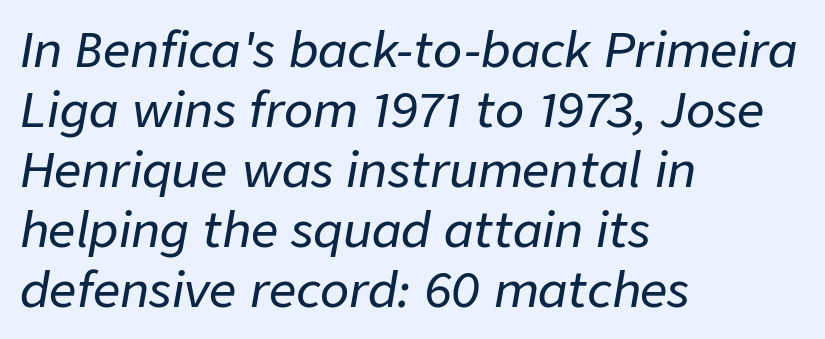
Q: Is the text italic (slanted)? A: Yes, it leans right by about 9 degrees.
Q: Is the text underlined? A: No.
Q: How is the paragraph aligned? A: Left-aligned.
Q: Is the spacing between letters normal or unusually wide? A: Normal.
Q: Is the spacing between lines tight, normal or loose? A: Normal.
Q: Width (condensed, normal, or wide)? A: Normal.
Q: Stroke contrast? A: Low.
Q: x-height? A: Medium.
Q: Monospaced? A: No.
